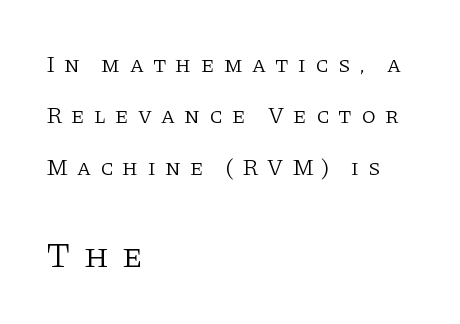
The image shows 35 px light serif type, upright; set left-aligned, loose line spacing (2.23x), unusually wide letter spacing (+0.39 em), not underlined; the second (bottom) block is 1.52x larger; low stroke contrast and a large x-height.
